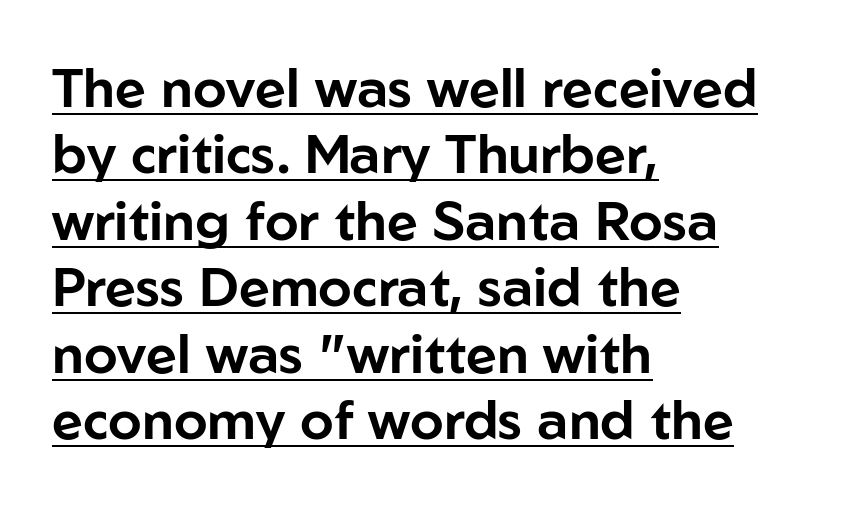
The image shows 54 px sans-serif type, upright; set left-aligned, line spacing 1.23x, normal letter spacing, underlined; low stroke contrast and a medium x-height.
